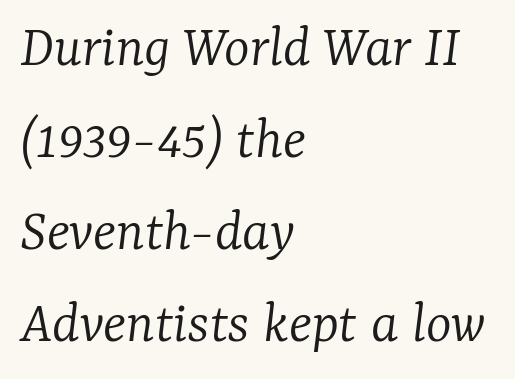
Q: Is the text bold? A: No.
Q: Is the text italic (slanted)? A: Yes, it leans right by about 7 degrees.
Q: Is the typeface a serif or a sans-serif typeface? A: Serif.
Q: Is the text underlined? A: No.
Q: How is the paragraph aligned? A: Left-aligned.
Q: Is the spacing between letters normal or unusually wide? A: Normal.
Q: Is the spacing between lines tight, normal or loose? A: Normal.
Q: Width (condensed, normal, or wide)? A: Normal.
Q: Stroke contrast? A: Low.
Q: x-height? A: Medium.
Q: Monospaced? A: No.
